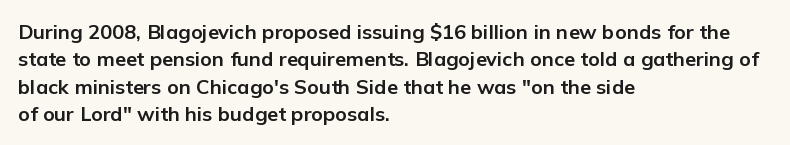
Q: Is the text bold? A: Yes.
Q: Is the text italic (slanted)? A: No, it is upright.
Q: Is the text underlined? A: No.
Q: How is the paragraph aligned? A: Left-aligned.
Q: Is the spacing between letters normal or unusually wide? A: Normal.
Q: Is the spacing between lines tight, normal or loose? A: Normal.
